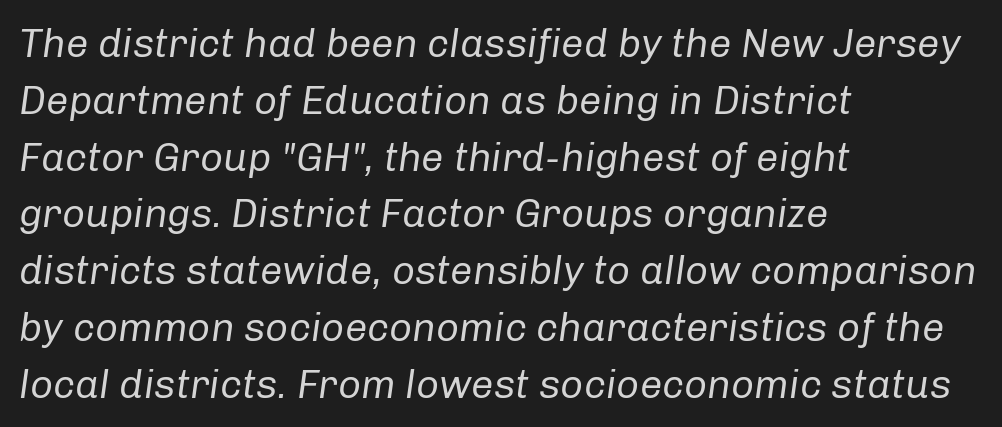
The image shows 40 px regular-weight type, italic (leaning right); set left-aligned, normal line spacing (1.42x), normal letter spacing, not underlined; low stroke contrast and a medium x-height.
